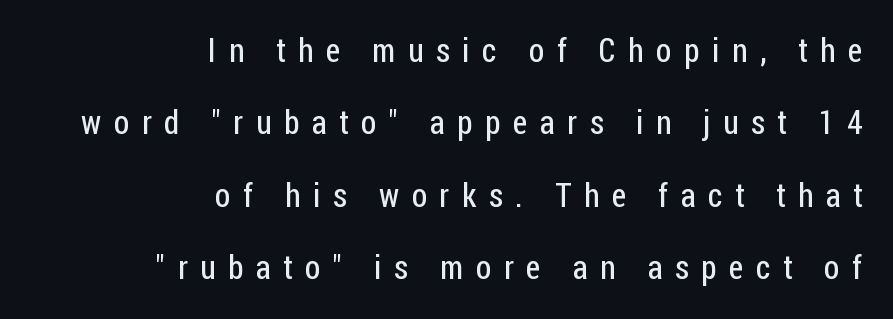
The image shows 33 px regular-weight, condensed sans-serif type, upright; set right-aligned, loose line spacing (2.19x), unusually wide letter spacing (+0.38 em), not underlined; low stroke contrast and a medium x-height.
